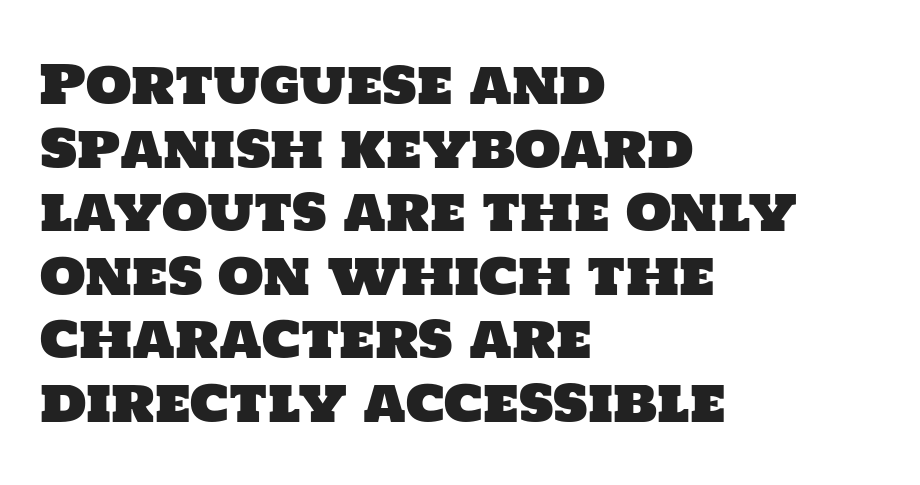
{"serif": "no", "width": "normal", "stroke_contrast": "low", "x_height": "large", "monospaced": "no", "underline": "no", "align": "left", "line_spacing_ratio": 1.2, "letter_spacing": "normal", "letter_spacing_em": 0.0, "glyph_px": 53}
